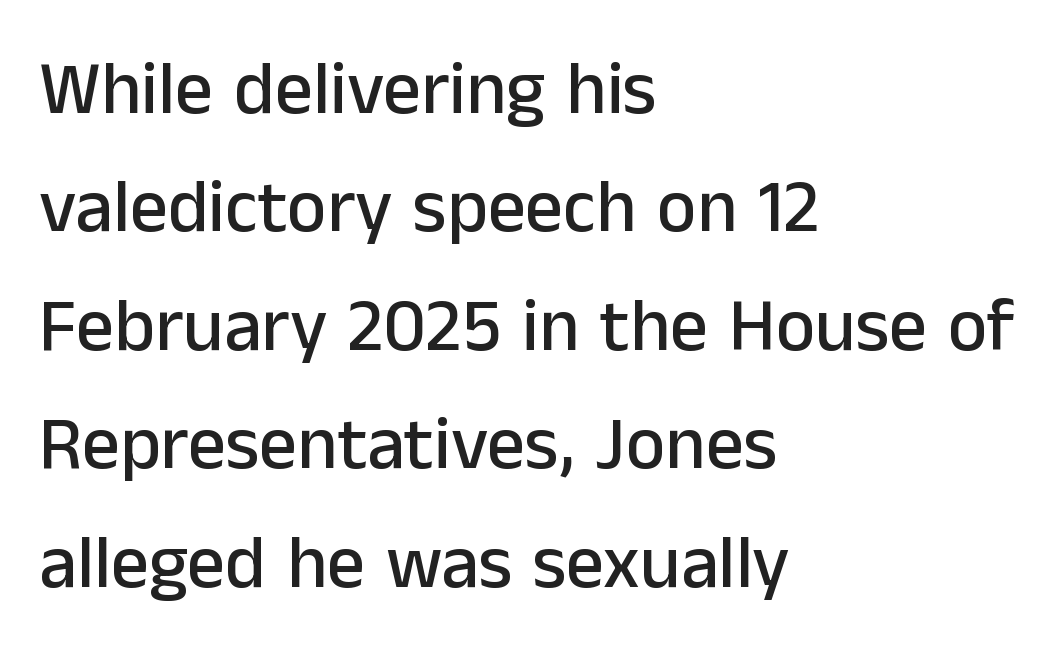
Designer's note — italics off, roman on. Typographically, this falls in the sans-serif category. This rendering features lettering with no underline. The type is set solid horizontally, with unmodified tracking. The lines in this sample share a left origin and differ only in where they stop. These lines are rendered in a variable-pitch font.
